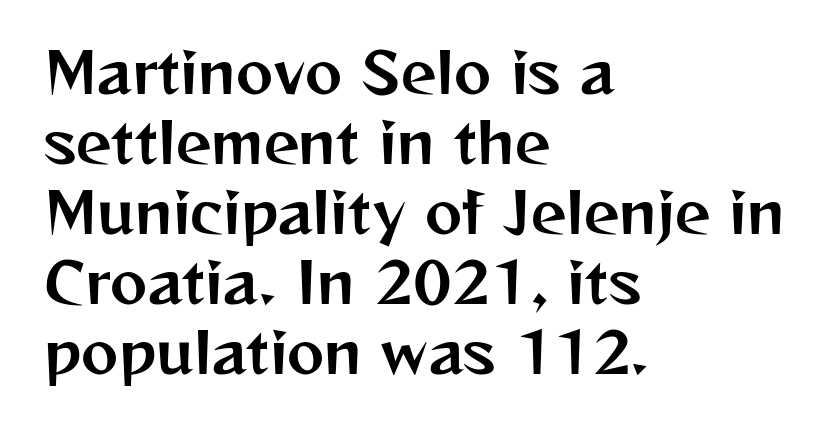
A roman cut, with each character standing at attention. If you drew a ruler down the left edge, every line would touch it. If you measured baseline to baseline, you'd find a middling distance. Note the varied advance widths — an 'i' is clearly narrower than an 'm'. The glyphs in this specimen are sans serif. The rendering keeps characters at their native spacing.
